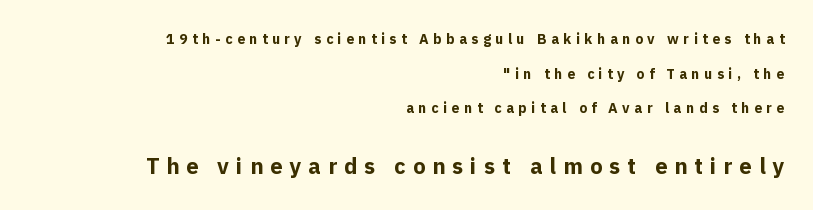
Upright lettering throughout. Two sizes are in play, and the larger belongs to the second block. If you measured baseline to baseline, you'd find a long distance. Each row of text sits above clean, open space.
